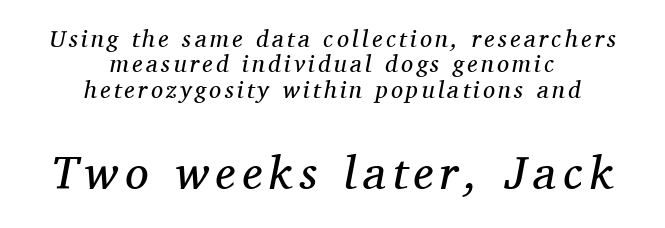
The image shows 47 px regular-weight serif type, italic (leaning right); set centered, tight line spacing (1.06x), not underlined; the second (bottom) block is 1.96x larger; medium stroke contrast and a medium x-height.
